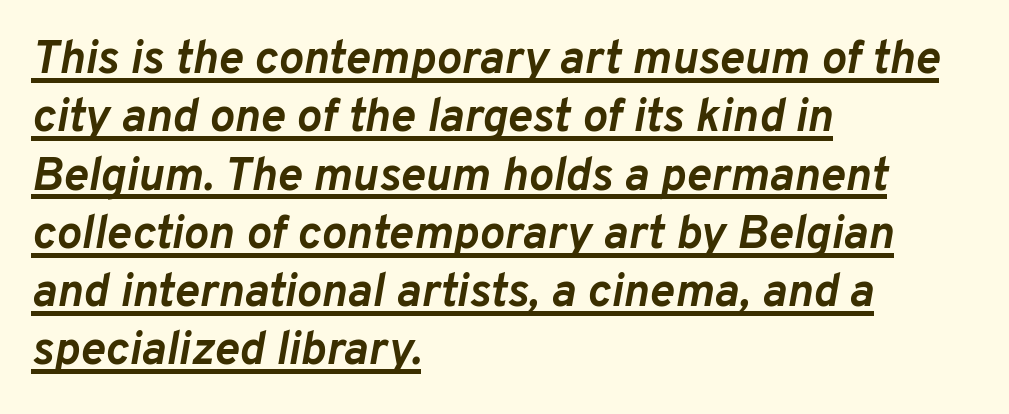
The lines in this sample share a left origin and differ only in where they stop. This sample has the flowing, uneven cadence of proportional lettering. Notice how the stems are inclined rather than vertical — that's the hallmark of italics. A rule runs beneath these lines of type. The rendering uses a bold face; every stroke is thick and dark.
